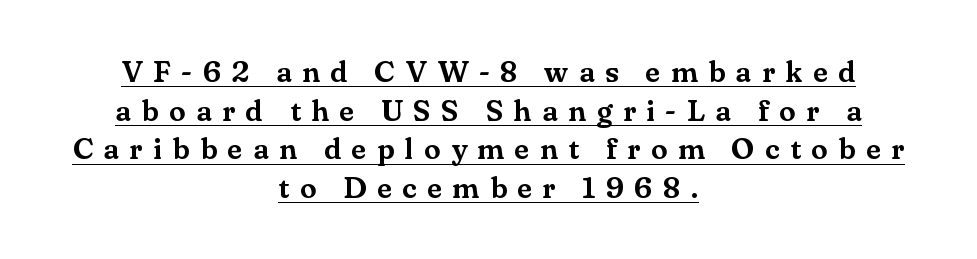
{"serif": "yes", "italic": "no", "width": "normal", "stroke_contrast": "medium", "x_height": "small", "monospaced": "no", "underline": "yes", "align": "center", "line_spacing": "normal", "line_spacing_ratio": 1.29, "letter_spacing": "wide", "letter_spacing_em": 0.35, "glyph_px": 30}
